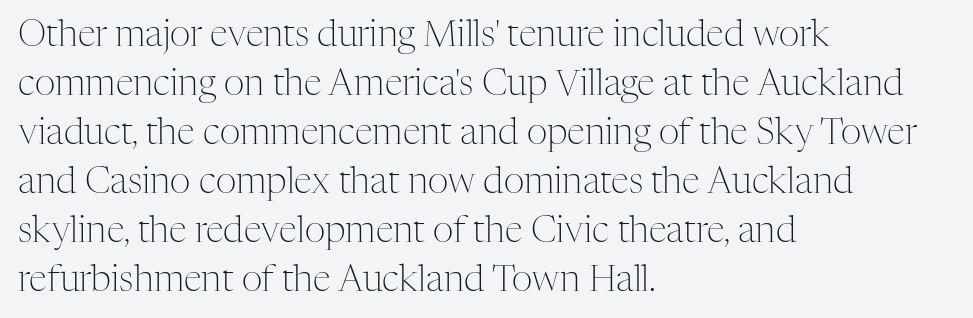
The image shows 36 px light serif type, upright; set left-aligned, normal line spacing (1.36x), normal letter spacing, not underlined; medium stroke contrast and a medium x-height.
